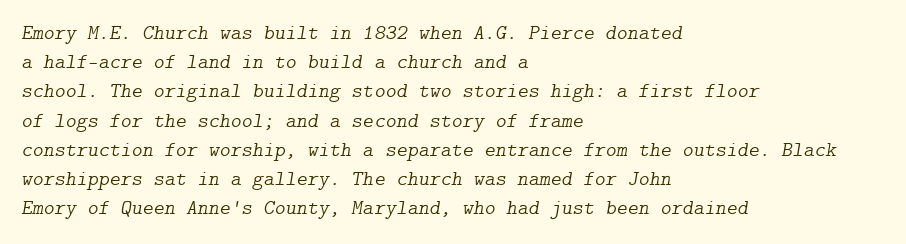
{"italic": "yes", "lean": "right", "slant_degrees": 9, "bold": "no", "underline": "no", "align": "left", "line_spacing": "normal", "line_spacing_ratio": 1.39, "letter_spacing": "normal", "letter_spacing_em": 0.0, "glyph_px": 21}
